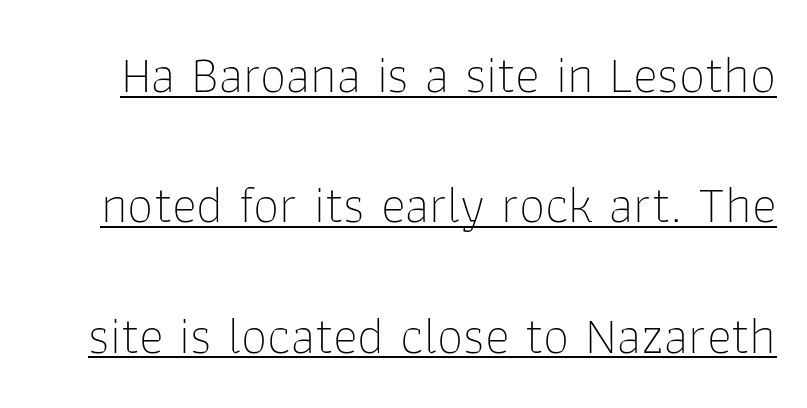
The face used here is a sans, in the tradition of grotesques and geometrics. This rendering features underlined lettering. The block of text is sparse from top to bottom, with ample space between rows. The face used here is proportionally spaced, like ordinary book or web type.
